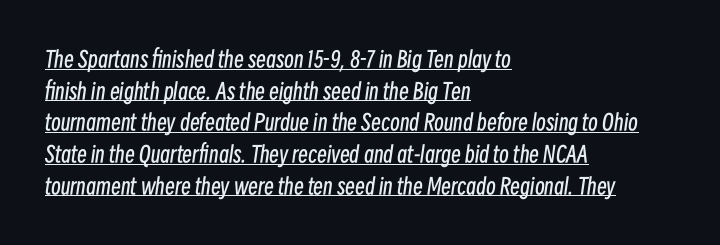
Alignment: flush left. Notice how a bar underscores the lettering throughout. Yep, that's italic — everything's leaning. Baseline-to-baseline distance is the conventional proportion of letter height. Weight: regular or lighter.
